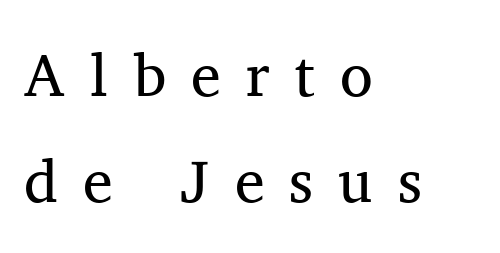
The image shows 60 px regular-weight serif type, upright; set left-aligned, line spacing 1.76x, unusually wide letter spacing (+0.42 em), not underlined; medium stroke contrast and a medium x-height.
